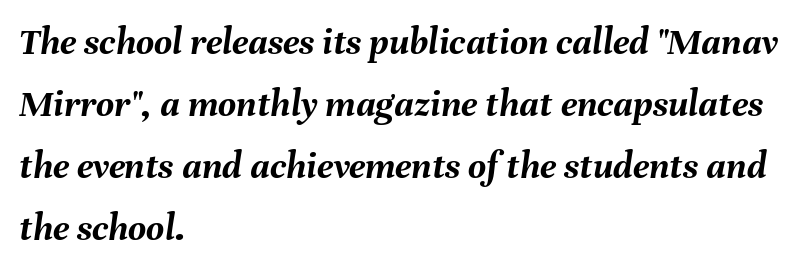
Q: Is the text bold? A: Yes.
Q: Is the text italic (slanted)? A: Yes, it leans right by about 8 degrees.
Q: Is the text underlined? A: No.
Q: How is the paragraph aligned? A: Left-aligned.
Q: Is the spacing between letters normal or unusually wide? A: Normal.
Q: Is the spacing between lines tight, normal or loose? A: Normal.
Q: Width (condensed, normal, or wide)? A: Normal.
Q: Stroke contrast? A: Medium.
Q: x-height? A: Medium.
Q: Monospaced? A: No.
